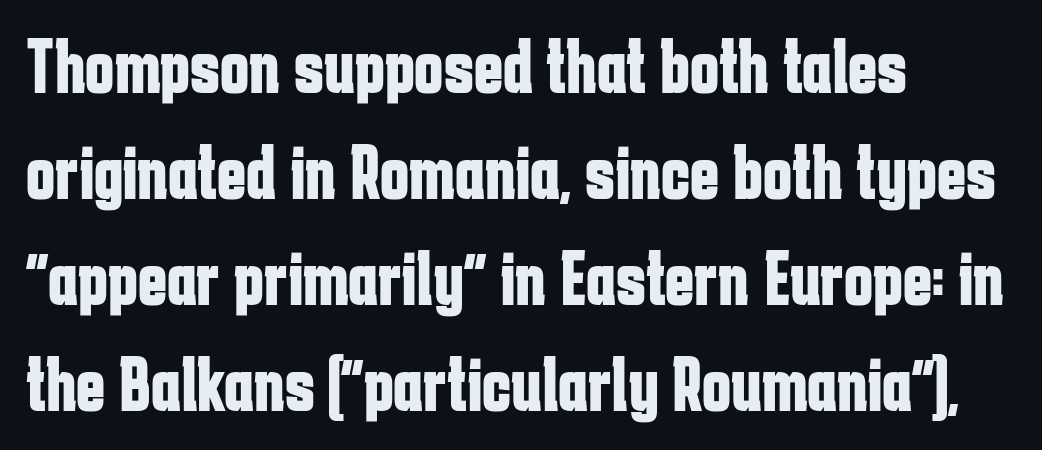
{"serif": "no", "italic": "no", "bold": "yes", "weight": "bold", "width": "condensed", "stroke_contrast": "low", "x_height": "medium", "monospaced": "no", "underline": "no", "align": "left", "line_spacing": "normal", "line_spacing_ratio": 1.36, "letter_spacing": "normal", "letter_spacing_em": 0.0, "glyph_px": 78}
